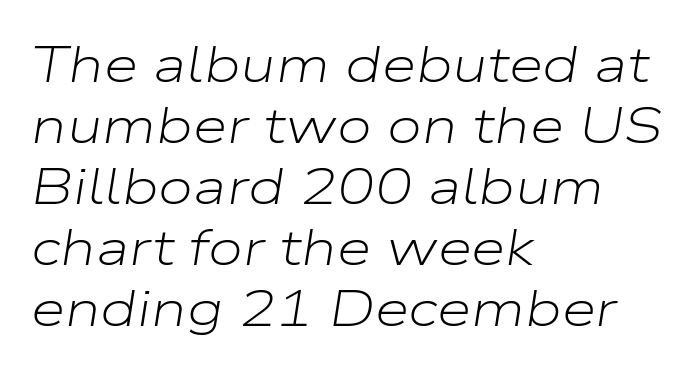
{"italic": "yes", "lean": "right", "slant_degrees": 9, "bold": "no", "weight": "light", "width": "wide", "stroke_contrast": "low", "x_height": "medium", "monospaced": "no", "underline": "no", "align": "left", "line_spacing_ratio": 1.22, "letter_spacing": "normal", "letter_spacing_em": 0.0, "glyph_px": 50}
